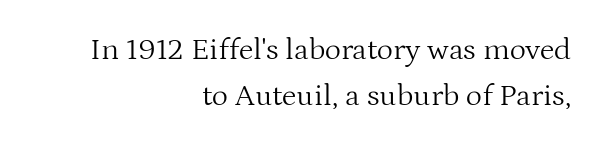
The image shows 31 px light serif type, upright; set right-aligned, normal line spacing (1.47x), normal letter spacing, not underlined; medium stroke contrast and a medium x-height.
